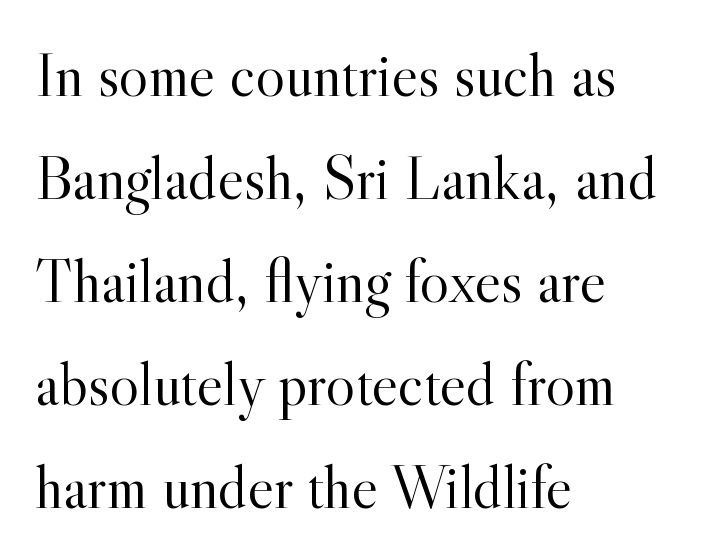
Does the leading feel generous? No, just average. Descender tails drop into unmarked territory. Each letter keeps its own natural width here, so spacing adapts to shape. Leftover space on each line is placed entirely after the last word.
